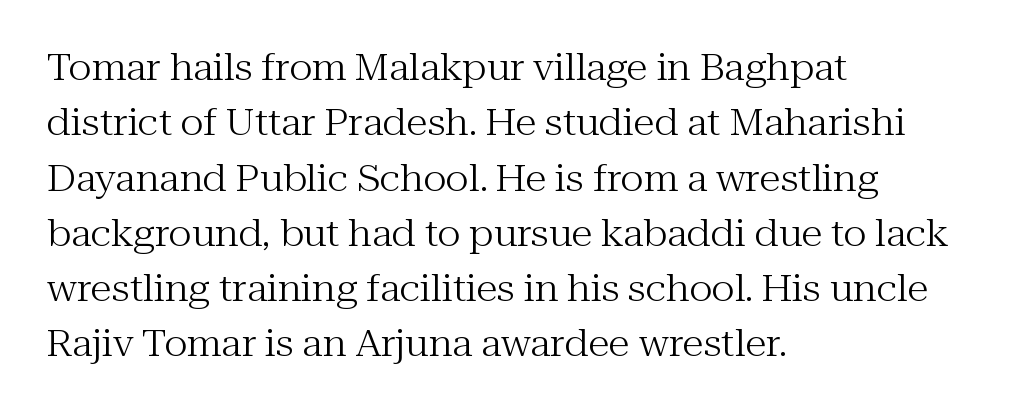
Q: Is the text bold? A: No.
Q: Is the text italic (slanted)? A: No, it is upright.
Q: Is the typeface a serif or a sans-serif typeface? A: Serif.
Q: Is the text underlined? A: No.
Q: How is the paragraph aligned? A: Left-aligned.
Q: Is the spacing between letters normal or unusually wide? A: Normal.
Q: Is the spacing between lines tight, normal or loose? A: Normal.
Q: Width (condensed, normal, or wide)? A: Normal.
Q: Stroke contrast? A: Medium.
Q: x-height? A: Medium.
Q: Monospaced? A: No.
